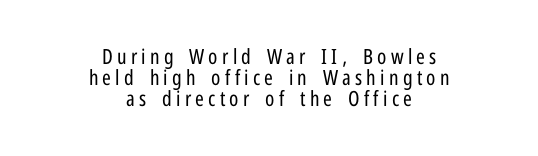
{"italic": "no", "bold": "no", "underline": "no", "align": "center", "line_spacing": "tight", "line_spacing_ratio": 1.01, "letter_spacing": "wide", "letter_spacing_em": 0.2, "glyph_px": 21}
